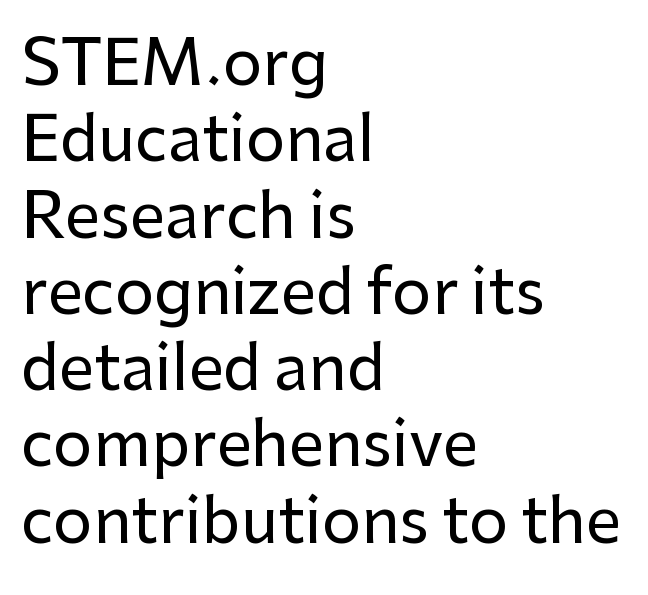
These lines stack with their left ends in a neat column. These lines are composed in type without serifs. A typesetter would call this zero additional tracking. You could not count columns in this text — the font is proportionally spaced. Unmarked baselines from the first word to the last.
